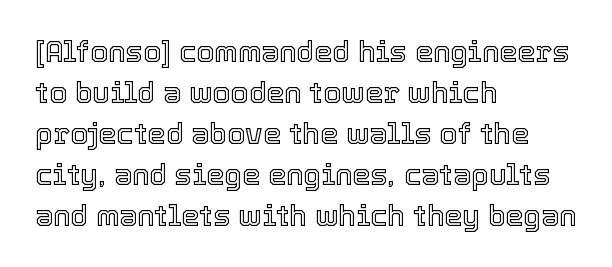
{"italic": "no", "width": "normal", "x_height": "medium", "monospaced": "no", "underline": "no", "align": "left", "line_spacing": "normal", "line_spacing_ratio": 1.41, "letter_spacing": "normal", "letter_spacing_em": 0.0, "glyph_px": 29}
